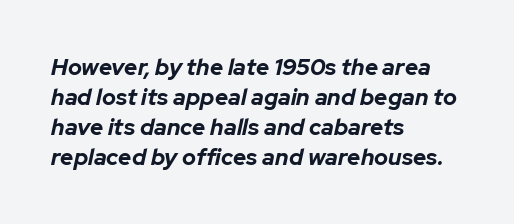
The image shows 23 px bold type, italic (leaning right); set left-aligned, normal line spacing (1.3x), normal letter spacing, not underlined.
